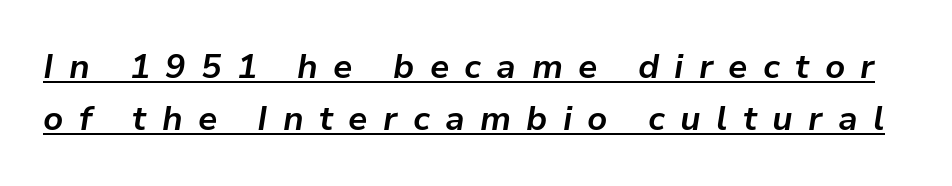
These lines are rendered in a variable-pitch font. Is there an underline? Yes — a line sits under the letters. What stands out about the letter spacing? Its width — letters are far apart. Rendered with sloped, italic letterforms. Leading matches the norm, producing a regular column. As a designer I'd log this as weight 700, bold.
